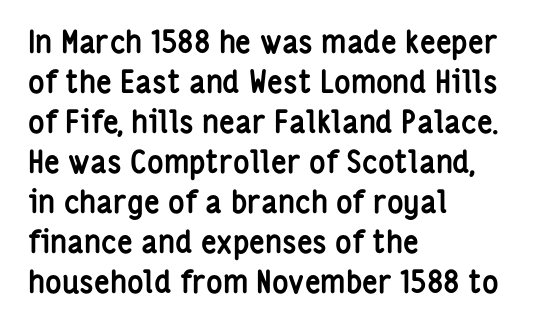
The image shows 31 px semibold, condensed sans-serif type, upright; set left-aligned, normal line spacing (1.29x), normal letter spacing, not underlined; low stroke contrast and a medium x-height.
